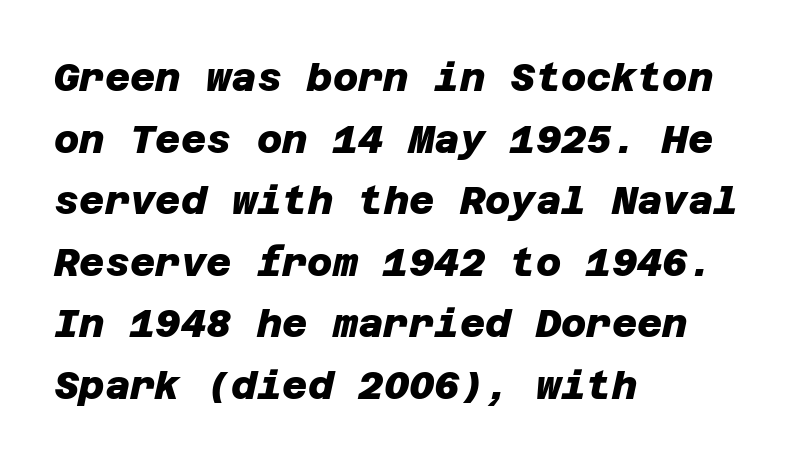
A typesetter would label this face a sans. The gap between lines stays unmarked. One glance says typical: line gaps are just what's usual. Look at the tracking — it's just the regular setting, nothing added. This is heavy type, rendered in bold.
